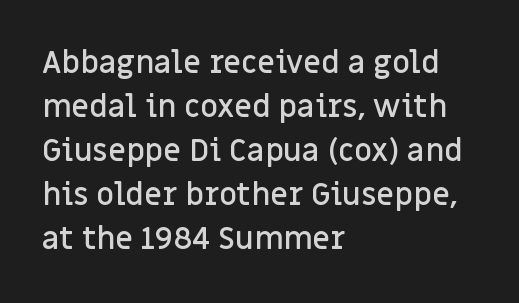
Q: Is the text bold? A: Semi-bold.
Q: Is the text italic (slanted)? A: No, it is upright.
Q: Is the typeface a serif or a sans-serif typeface? A: Sans-serif.
Q: Is the text underlined? A: No.
Q: How is the paragraph aligned? A: Left-aligned.
Q: Is the spacing between letters normal or unusually wide? A: Normal.
Q: Is the spacing between lines tight, normal or loose? A: Normal.
Q: Width (condensed, normal, or wide)? A: Normal.
Q: Stroke contrast? A: Low.
Q: x-height? A: Large.
Q: Monospaced? A: No.
